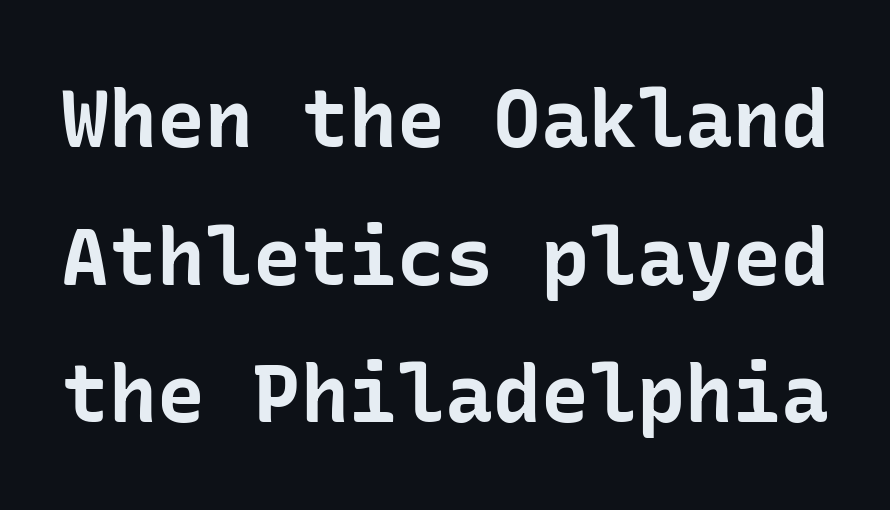
The image shows 80 px bold sans-serif type, upright; set line spacing 1.72x, normal letter spacing, not underlined; low stroke contrast and a medium x-height.
